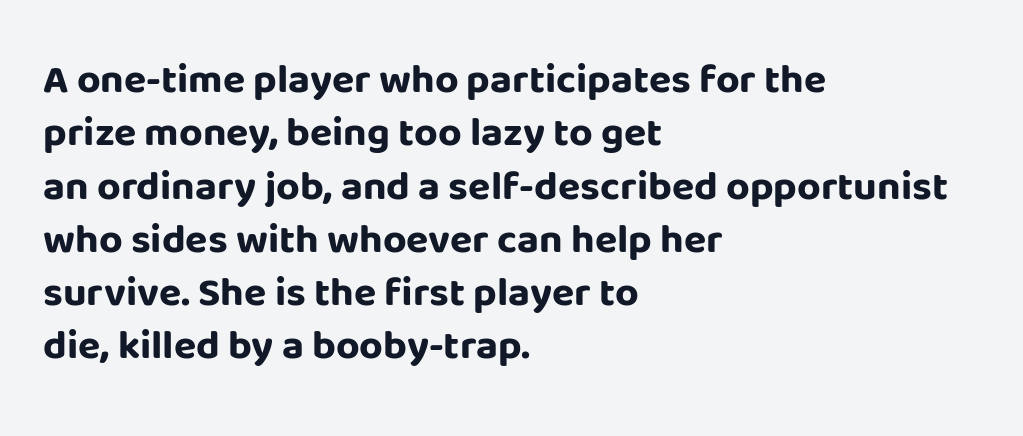
{"serif": "no", "italic": "no", "bold": "yes", "weight": "bold", "width": "normal", "stroke_contrast": "low", "x_height": "large", "monospaced": "no", "underline": "no", "align": "left", "line_spacing": "normal", "line_spacing_ratio": 1.3, "letter_spacing": "normal", "letter_spacing_em": 0.0, "glyph_px": 41}
